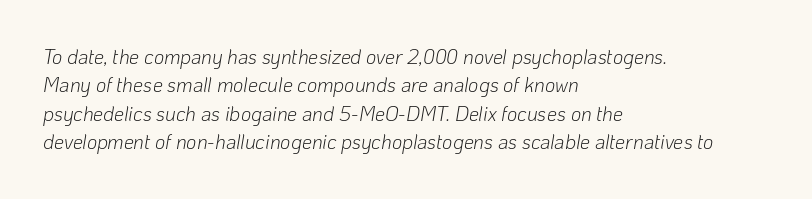
Tracking here is standard; glyphs follow each other at the usual distance. The weight tops out at a normal text grade. The typesetter chose a ragged-right arrangement here. Honestly, there is no underline to notice here at all. Yep, that's italic — everything's leaning. Vertically, the passage feels balanced, rows spaced as you'd expect.
